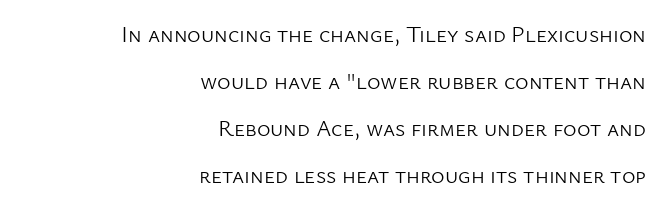
The image shows 23 px text type, upright; set right-aligned, loose line spacing (2.05x), normal letter spacing, not underlined.
